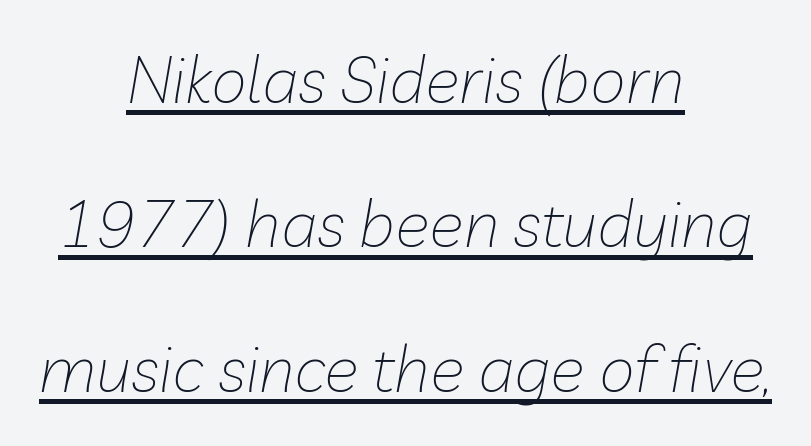
{"italic": "yes", "lean": "right", "slant_degrees": 10, "bold": "no", "weight": "thin", "width": "normal", "stroke_contrast": "low", "x_height": "medium", "monospaced": "no", "underline": "yes", "align": "center", "line_spacing": "loose", "line_spacing_ratio": 2.22, "letter_spacing": "normal", "letter_spacing_em": 0.0, "glyph_px": 65}
